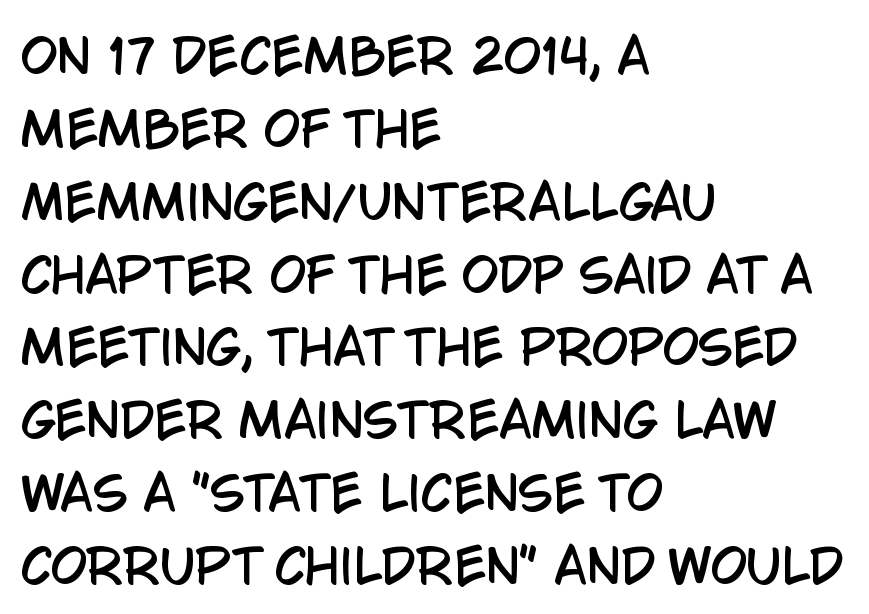
A typesetter would call this leading conventional body-copy spacing. Vertical strokes here are truly vertical. Left-aligned paragraph, ragged on the right. Each letter's strokes conclude bluntly, with no projecting serifs. Compared with typical body copy, the letter spacing here is the same.
